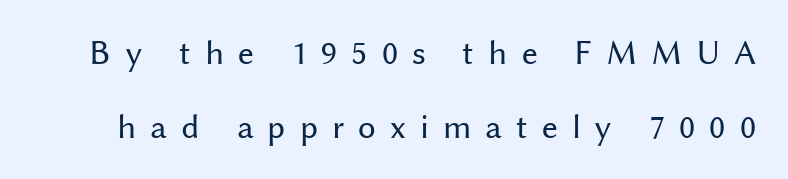
The image shows 35 px regular-weight sans-serif type, upright; set loose line spacing (2.11x), unusually wide letter spacing (+0.4 em), not underlined; medium stroke contrast and a medium x-height.
